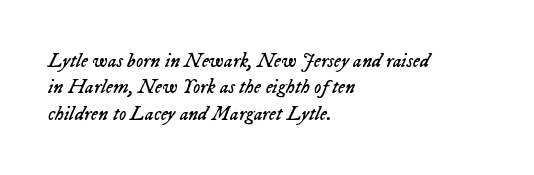
{"italic": "yes", "lean": "right", "slant_degrees": 23, "bold": "no", "underline": "no", "align": "left", "line_spacing": "normal", "line_spacing_ratio": 1.32, "letter_spacing": "normal", "letter_spacing_em": 0.0, "glyph_px": 20}
